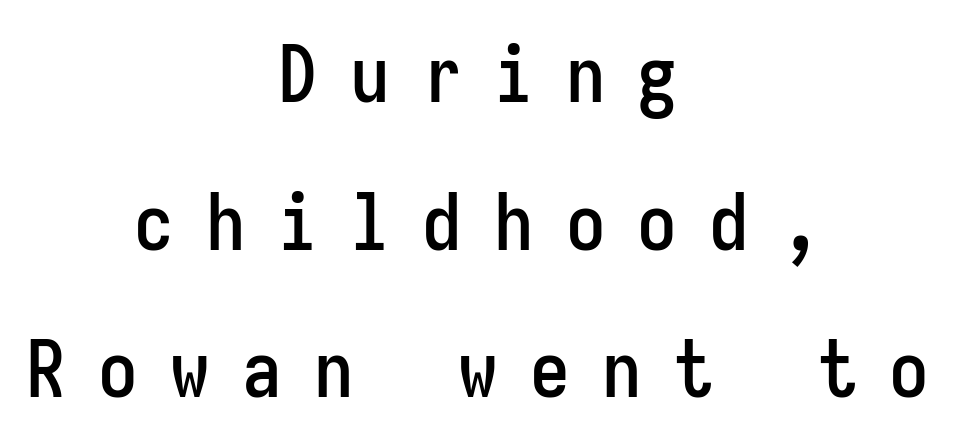
{"serif": "no", "italic": "no", "width": "condensed", "stroke_contrast": "low", "x_height": "medium", "monospaced": "yes", "underline": "no", "align": "center", "line_spacing_ratio": 1.87, "letter_spacing": "wide", "letter_spacing_em": 0.41, "glyph_px": 79}
